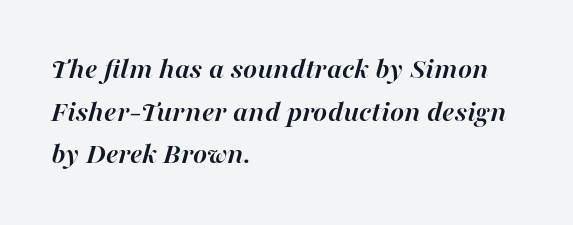
Characters are canted at an angle relative to the baseline's perpendicular. There is no visible air inserted between adjacent glyphs. Interline gaps are of average width in this sample. Descenders hang freely into open space. Where is the straight margin? On the left. The characters look thick and weighty, a clear bold.
